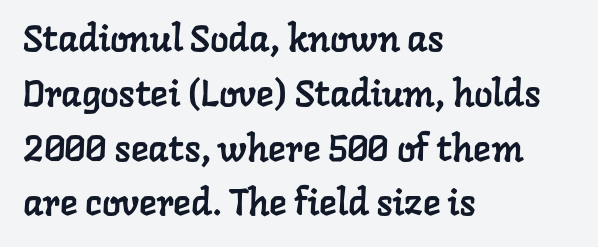
Q: Is the typeface a serif or a sans-serif typeface? A: Serif.
Q: Is the text underlined? A: No.
Q: How is the paragraph aligned? A: Left-aligned.
Q: Is the spacing between letters normal or unusually wide? A: Normal.
Q: Is the spacing between lines tight, normal or loose? A: Normal.
Q: Width (condensed, normal, or wide)? A: Normal.
Q: Stroke contrast? A: Low.
Q: x-height? A: Medium.
Q: Monospaced? A: No.
